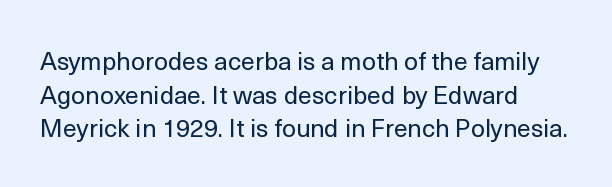
The image shows 25 px text type, upright; set left-aligned, normal line spacing (1.35x), normal letter spacing, not underlined.
